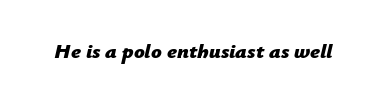
The image shows 21 px bold type, italic (leaning right); set normal letter spacing, not underlined.
